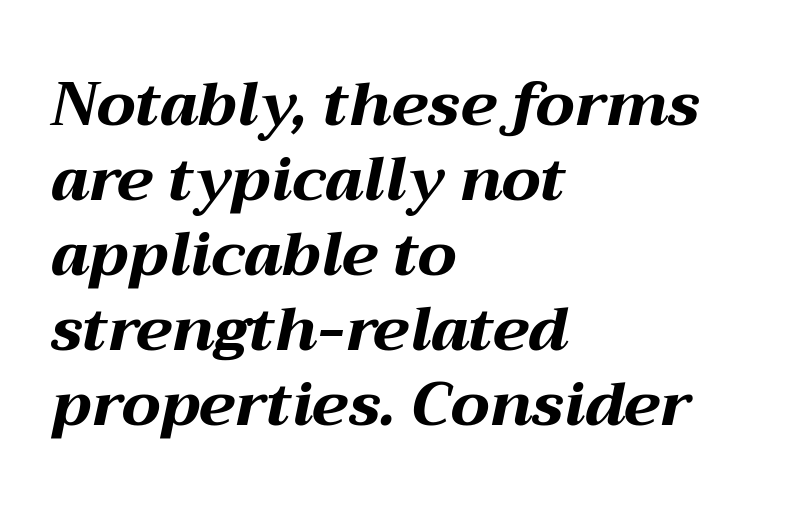
{"italic": "yes", "lean": "right", "slant_degrees": 12, "bold": "yes", "weight": "bold", "width": "wide", "stroke_contrast": "medium", "x_height": "medium", "monospaced": "no", "underline": "no", "align": "left", "line_spacing_ratio": 1.23, "letter_spacing": "normal", "letter_spacing_em": 0.0, "glyph_px": 61}
